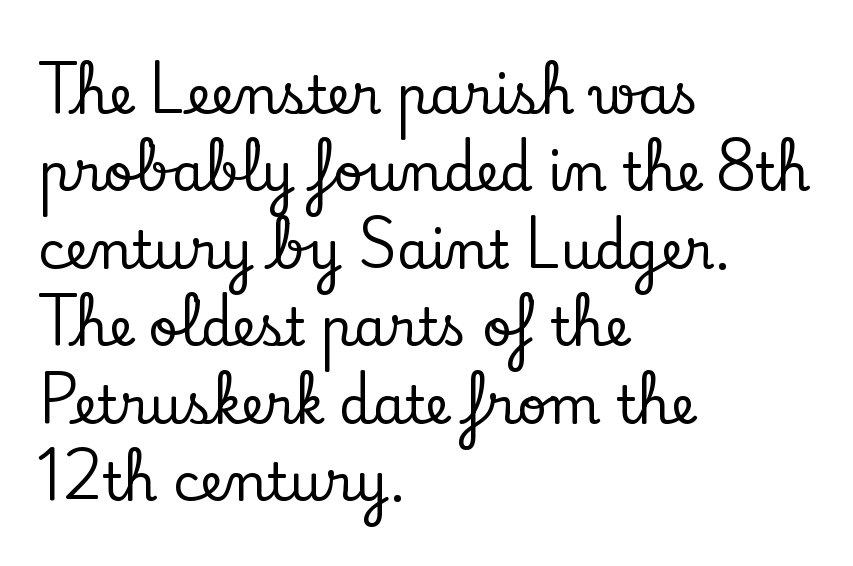
The image shows 52 px text type, upright; set left-aligned, normal line spacing (1.49x), normal letter spacing, not underlined; low stroke contrast and a small x-height.
